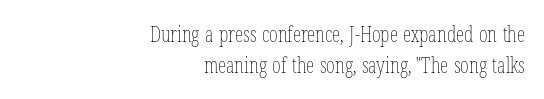
{"italic": "no", "bold": "no", "underline": "no", "align": "right", "line_spacing": "normal", "line_spacing_ratio": 1.47, "letter_spacing": "normal", "letter_spacing_em": 0.0, "glyph_px": 21}
